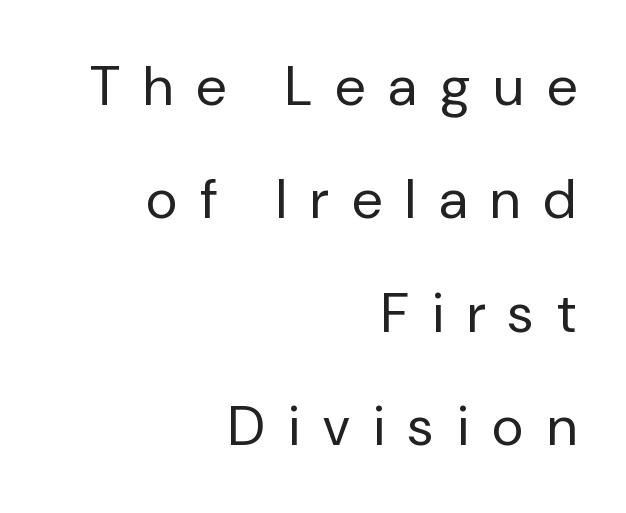
The image shows 55 px regular-weight sans-serif type, upright; set right-aligned, loose line spacing (2.06x), unusually wide letter spacing (+0.43 em), not underlined; low stroke contrast and a medium x-height.
